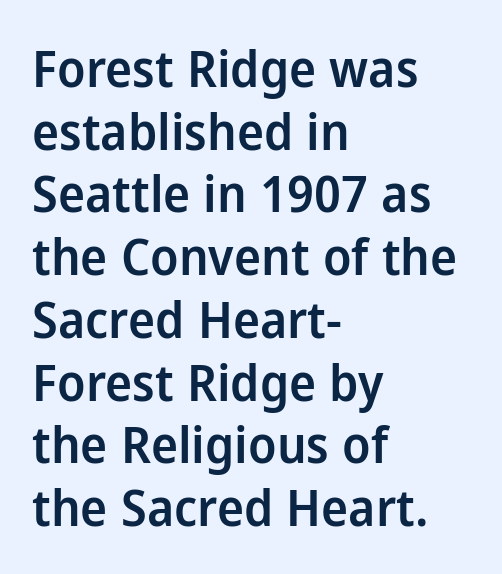
Q: Is the text bold? A: Semi-bold.
Q: Is the text italic (slanted)? A: No, it is upright.
Q: Is the typeface a serif or a sans-serif typeface? A: Sans-serif.
Q: Is the text underlined? A: No.
Q: How is the paragraph aligned? A: Left-aligned.
Q: Is the spacing between letters normal or unusually wide? A: Normal.
Q: Width (condensed, normal, or wide)? A: Normal.
Q: Stroke contrast? A: Low.
Q: x-height? A: Medium.
Q: Monospaced? A: No.
